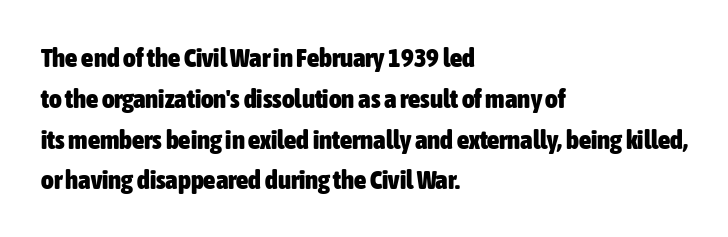
The image shows 27 px bold type, upright; set left-aligned, normal line spacing (1.51x), normal letter spacing, not underlined.
